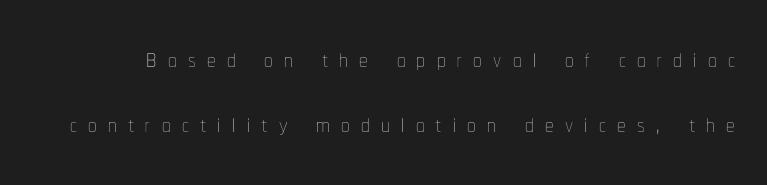
The image shows 34 px thin, condensed type, upright; set loose line spacing (1.91x), unusually wide letter spacing (+0.33 em), not underlined; low stroke contrast and a medium x-height.
